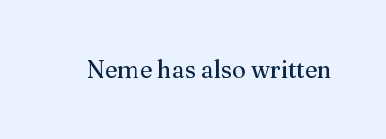
Q: Is the text bold? A: No.
Q: Is the text italic (slanted)? A: No, it is upright.
Q: Is the text underlined? A: No.
Q: Is the spacing between letters normal or unusually wide? A: Normal.
